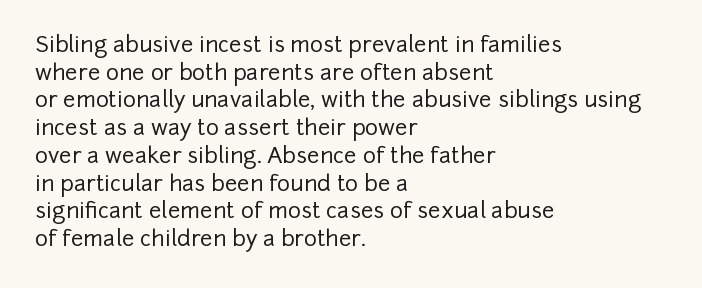
Q: Is the text italic (slanted)? A: No, it is upright.
Q: Is the text underlined? A: No.
Q: How is the paragraph aligned? A: Left-aligned.
Q: Is the spacing between letters normal or unusually wide? A: Normal.
Q: Is the spacing between lines tight, normal or loose? A: Normal.
